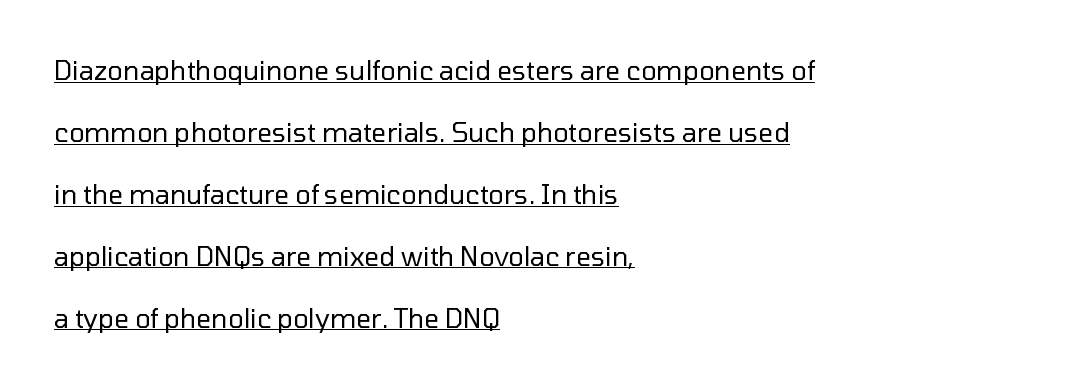
Regarding leading, the lines here are spaced well apart. The face used here appears with an underline applied. The paragraph shown leans on its left margin. The strokes carry an ordinary text weight at most. Characters follow at the spacing the type designer built in. Posture: straight, roman, zero tilt.
